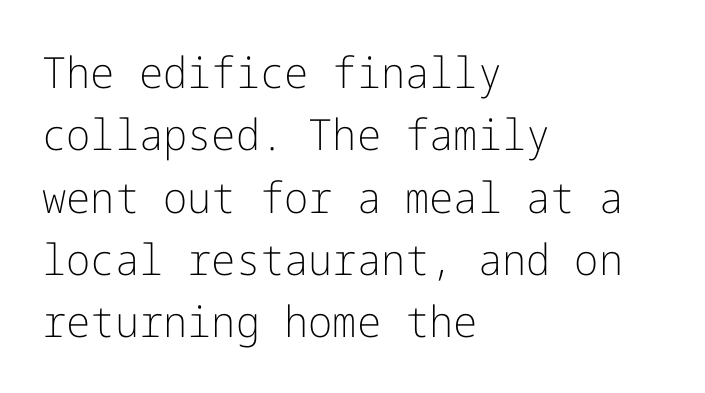
Each stroke keeps to a modest, everyday thickness or less. The glyphs in this specimen are sans serif. The font's upright variant was chosen for this text. Type without underlining. Typeset ragged right — the left edge is the straight one. Glyph-to-glyph distance matches everyday printed text.
